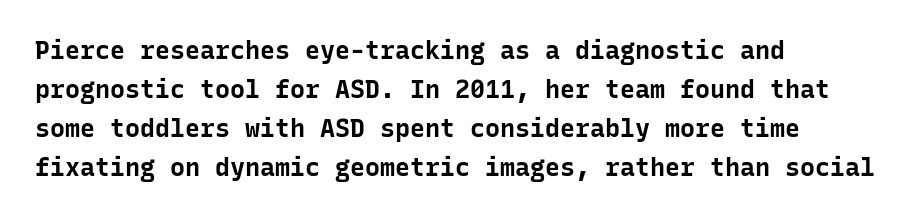
Q: Is the text bold? A: Yes.
Q: Is the text italic (slanted)? A: No, it is upright.
Q: Is the text underlined? A: No.
Q: How is the paragraph aligned? A: Left-aligned.
Q: Is the spacing between letters normal or unusually wide? A: Normal.
Q: Is the spacing between lines tight, normal or loose? A: Normal.
